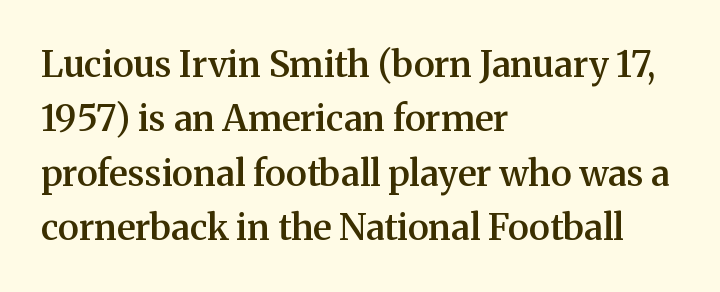
Students, observe: this is what conventionally led text looks like. Spacing between characters is what you'd get straight out of the box. Look at the bottom of the vertical strokes: they flare into serifs here. The axis of the letterforms is exactly vertical. Each row of text sits above clean, open space.
